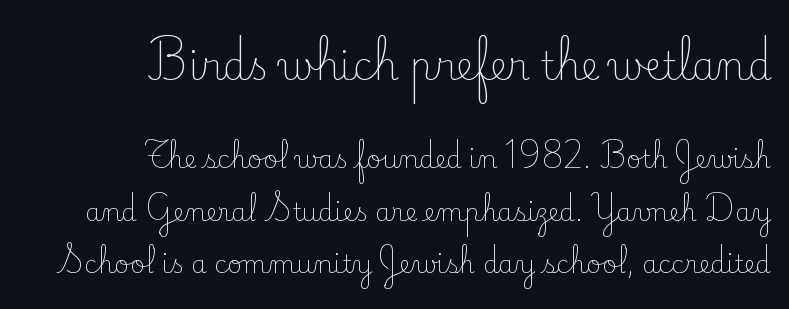
Q: Is the text bold? A: No.
Q: Is the text italic (slanted)? A: No, it is upright.
Q: Is the typeface a serif or a sans-serif typeface? A: Serif.
Q: Is the text underlined? A: No.
Q: How is the paragraph aligned? A: Right-aligned.
Q: Is the spacing between letters normal or unusually wide? A: Normal.
Q: Is the spacing between lines tight, normal or loose? A: Loose.
Q: Which block of text is set in a larger size, the first (top) or the second (bottom)? A: The first (top) one.
Q: Width (condensed, normal, or wide)? A: Normal.
Q: Stroke contrast? A: Low.
Q: x-height? A: Small.
Q: Monospaced? A: No.
